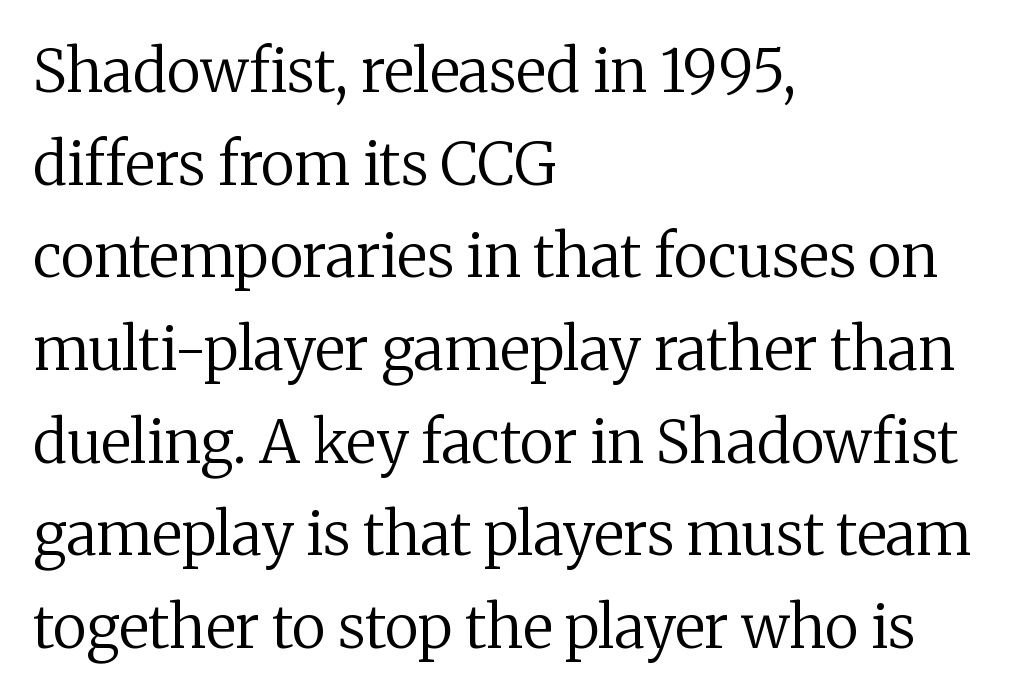
{"serif": "yes", "italic": "no", "bold": "no", "weight": "regular", "width": "normal", "stroke_contrast": "medium", "x_height": "medium", "monospaced": "no", "underline": "no", "align": "left", "line_spacing": "normal", "line_spacing_ratio": 1.57, "letter_spacing": "normal", "letter_spacing_em": 0.0, "glyph_px": 59}
